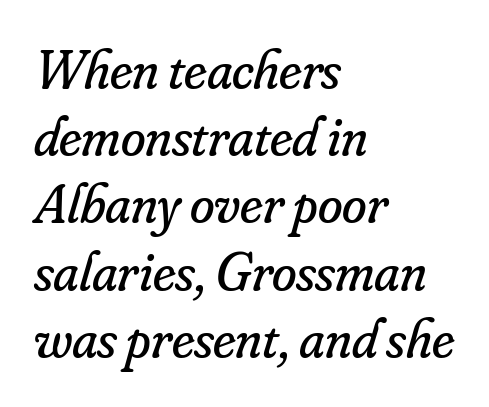
{"serif": "yes", "italic": "yes", "lean": "right", "slant_degrees": 16, "bold": "no", "weight": "regular", "width": "normal", "stroke_contrast": "low", "x_height": "small", "monospaced": "no", "underline": "no", "align": "left", "line_spacing_ratio": 1.2, "letter_spacing": "normal", "letter_spacing_em": 0.0, "glyph_px": 56}
